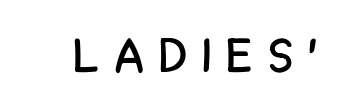
Q: Is the text italic (slanted)? A: No, it is upright.
Q: Is the typeface a serif or a sans-serif typeface? A: Sans-serif.
Q: Is the text underlined? A: No.
Q: Is the spacing between letters normal or unusually wide? A: Unusually wide.
Q: Width (condensed, normal, or wide)? A: Condensed.
Q: Stroke contrast? A: Low.
Q: x-height? A: Large.
Q: Monospaced? A: No.
